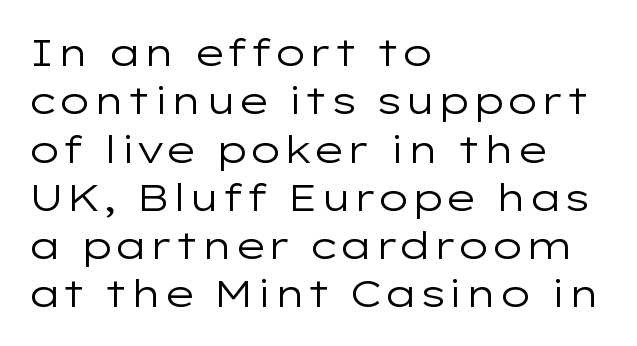
{"serif": "no", "italic": "no", "bold": "no", "weight": "regular", "width": "wide", "stroke_contrast": "low", "x_height": "medium", "monospaced": "no", "underline": "no", "align": "left", "line_spacing": "normal", "line_spacing_ratio": 1.27, "letter_spacing": "normal", "letter_spacing_em": 0.0, "glyph_px": 38}
